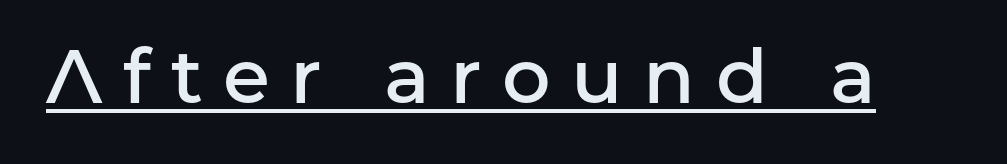
Q: Is the text bold? A: Semi-bold.
Q: Is the text italic (slanted)? A: No, it is upright.
Q: Is the typeface a serif or a sans-serif typeface? A: Sans-serif.
Q: Is the text underlined? A: Yes.
Q: Is the spacing between letters normal or unusually wide? A: Unusually wide.
Q: Width (condensed, normal, or wide)? A: Normal.
Q: Stroke contrast? A: Low.
Q: x-height? A: Medium.
Q: Monospaced? A: No.
